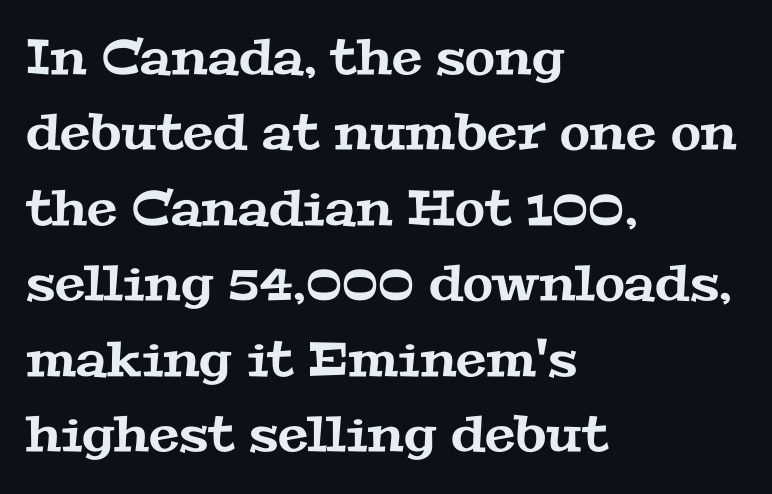
The rendering uses a moderate line-height, typical for paragraphs. The passage shown is typed in a proportional face where columns would drift. Honestly, the letter spacing is just normal — you wouldn't notice it. Letters rest on an invisible, unmarked baseline. Small tapered or slab feet sit at the stroke ends, so this counts as serif. The lines in this sample share a left origin and differ only in where they stop.
